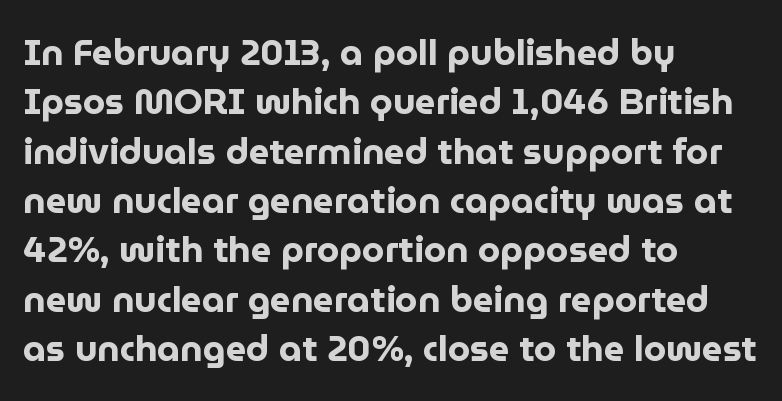
Vertical strokes here are truly vertical. Stroke thickness is high; the sample reads as a true bold. The typesetter chose a ragged-right arrangement here. Stroke terminals: plain, sans-serif.
